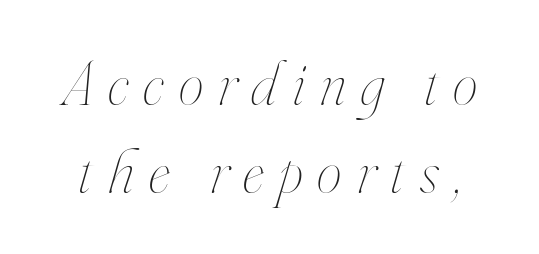
{"italic": "yes", "lean": "right", "slant_degrees": 16, "bold": "no", "weight": "thin", "width": "condensed", "stroke_contrast": "high", "x_height": "small", "monospaced": "no", "underline": "no", "line_spacing": "normal", "line_spacing_ratio": 1.4, "letter_spacing": "wide", "letter_spacing_em": 0.24, "glyph_px": 63}
